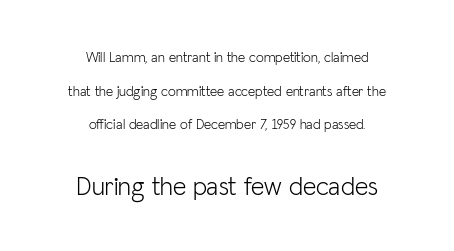
Q: Is the text bold? A: No.
Q: Is the text italic (slanted)? A: No, it is upright.
Q: Is the text underlined? A: No.
Q: How is the paragraph aligned? A: Centered.
Q: Is the spacing between letters normal or unusually wide? A: Normal.
Q: Is the spacing between lines tight, normal or loose? A: Loose.
Q: Which block of text is set in a larger size, the first (top) or the second (bottom)? A: The second (bottom) one.
